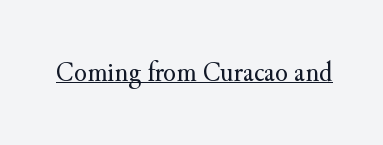
The image shows 29 px regular-weight serif type, upright; set normal letter spacing, underlined; medium stroke contrast and a small x-height.
